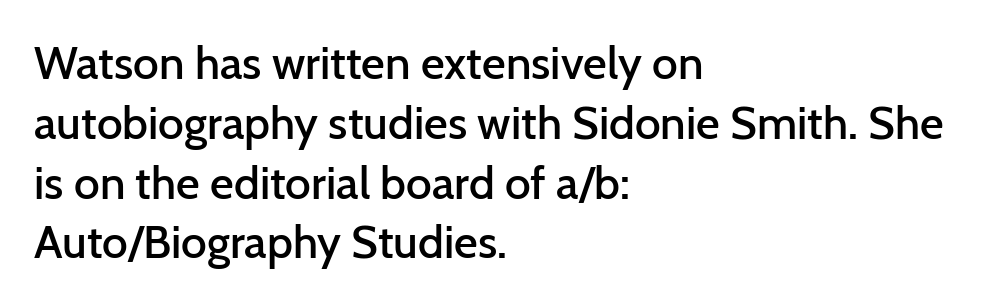
{"serif": "no", "italic": "no", "bold": "semi", "weight": "semibold", "width": "normal", "stroke_contrast": "low", "x_height": "medium", "monospaced": "no", "underline": "no", "align": "left", "line_spacing": "normal", "line_spacing_ratio": 1.3, "letter_spacing": "normal", "letter_spacing_em": 0.0, "glyph_px": 46}
